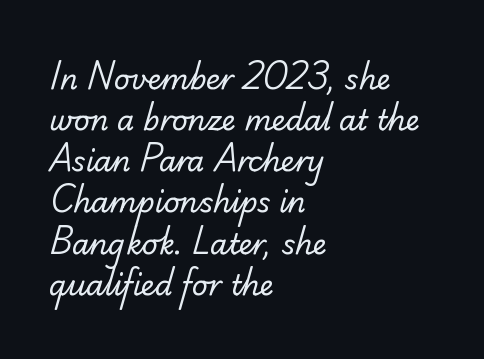
Nothing heavy about these letters — not bold at all. The glyphs are unaccompanied by any horizontal stroke below them. Look at the bottom of the vertical strokes: they stop flat, with no serifs. The setting favours the left margin, as ordinary paragraphs usually do. Inter-character spacing is left at the font's built-in metrics.
